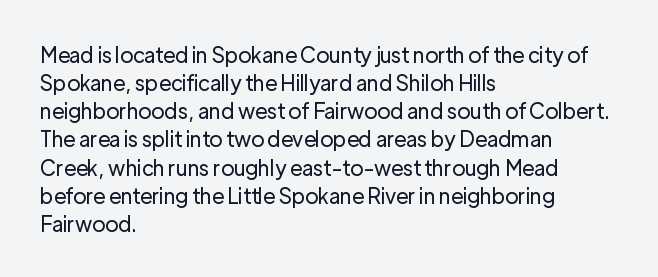
Q: Is the text bold? A: No.
Q: Is the text italic (slanted)? A: No, it is upright.
Q: Is the text underlined? A: No.
Q: How is the paragraph aligned? A: Left-aligned.
Q: Is the spacing between letters normal or unusually wide? A: Normal.
Q: Is the spacing between lines tight, normal or loose? A: Normal.
